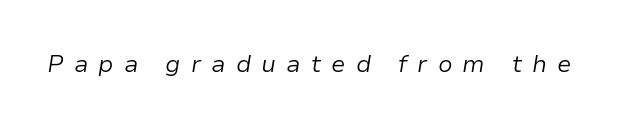
Is the type heavy? It reads as light-to-regular instead. The type is letterspaced generously, with wide tracking. Yep, that's italic — everything's leaning. Clear beneath every line of the passage.
